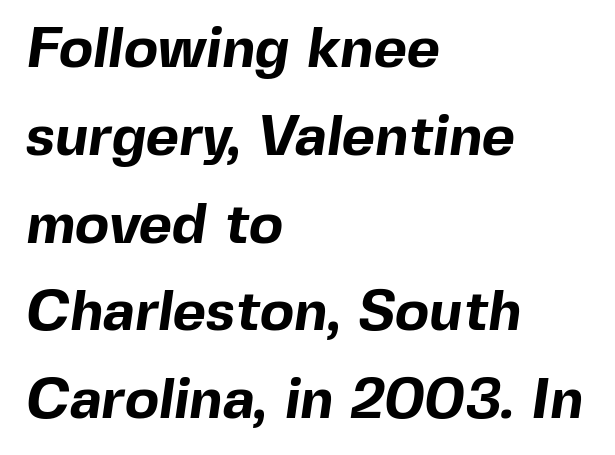
What weight is shown? A full bold with thick strokes. Note the varied advance widths — an 'i' is clearly narrower than an 'm'. Grotesque or geometric, the face here clearly has no serifs. Descenders hang freely into open space.
